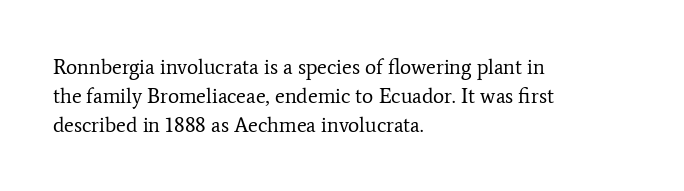
Q: Is the text bold? A: No.
Q: Is the text italic (slanted)? A: No, it is upright.
Q: Is the text underlined? A: No.
Q: How is the paragraph aligned? A: Left-aligned.
Q: Is the spacing between letters normal or unusually wide? A: Normal.
Q: Is the spacing between lines tight, normal or loose? A: Normal.
